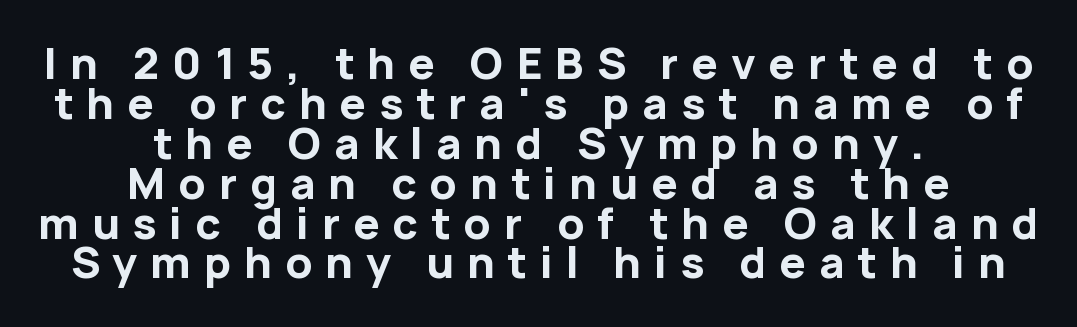
The image shows 42 px bold sans-serif type, upright; set centered, tight line spacing (0.95x), unusually wide letter spacing (+0.31 em), not underlined; low stroke contrast and a medium x-height.
